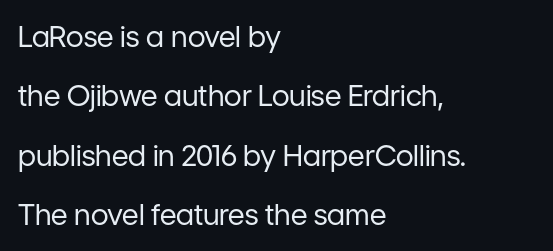
Q: Is the text bold? A: No.
Q: Is the text italic (slanted)? A: No, it is upright.
Q: Is the typeface a serif or a sans-serif typeface? A: Sans-serif.
Q: Is the text underlined? A: No.
Q: How is the paragraph aligned? A: Left-aligned.
Q: Is the spacing between letters normal or unusually wide? A: Normal.
Q: Is the spacing between lines tight, normal or loose? A: Loose.
Q: Width (condensed, normal, or wide)? A: Normal.
Q: Stroke contrast? A: Low.
Q: x-height? A: Medium.
Q: Monospaced? A: No.
